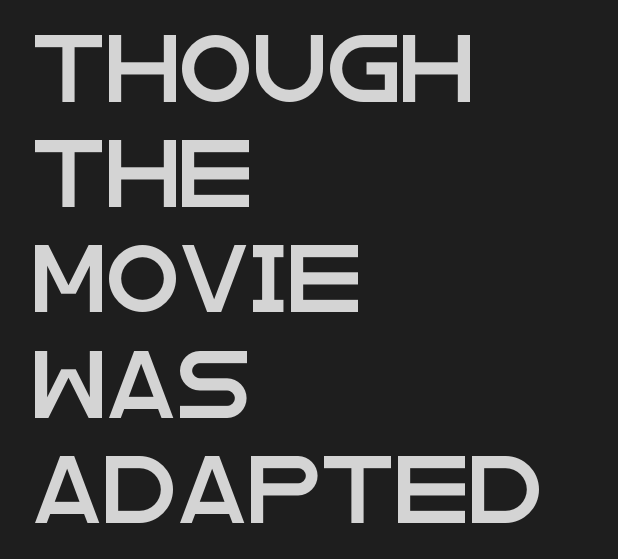
A typesetter would call this leading conventional body-copy spacing. You could not count columns in this text — the font is proportionally spaced. The lettering stays uniformly vertical, giving the passage a roman look. Nobody touched the tracking dial on this one.
